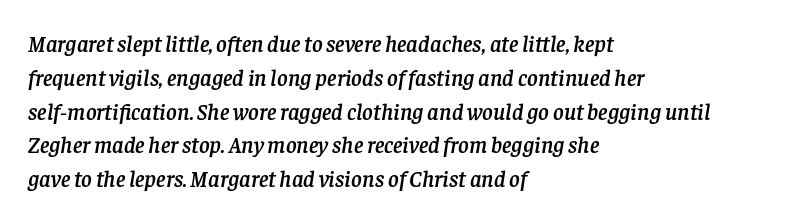
{"italic": "yes", "lean": "right", "slant_degrees": 8, "underline": "no", "align": "left", "line_spacing": "normal", "line_spacing_ratio": 1.47, "letter_spacing": "normal", "letter_spacing_em": 0.0, "glyph_px": 23}
